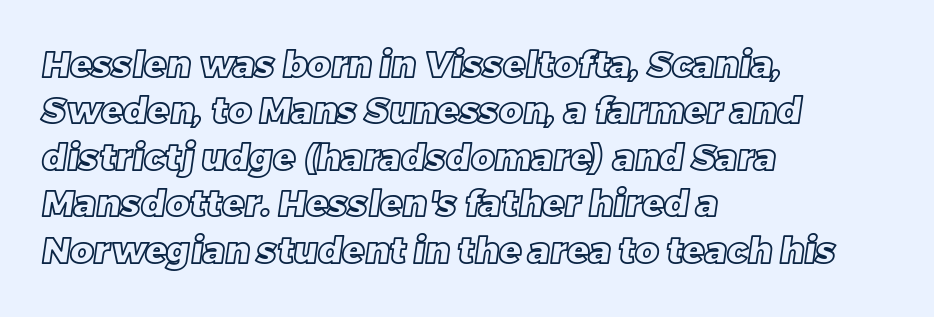
The image shows 36 px text type; set left-aligned, normal line spacing (1.29x), normal letter spacing, not underlined; a large x-height.
